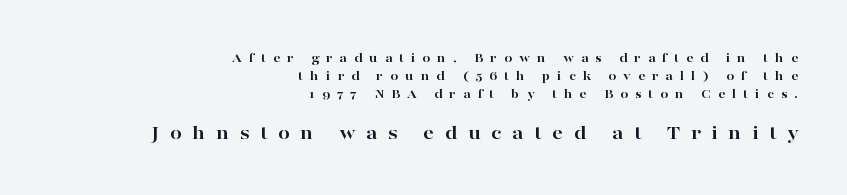
Q: Is the text bold? A: Yes.
Q: Is the text italic (slanted)? A: No, it is upright.
Q: Is the text underlined? A: No.
Q: How is the paragraph aligned? A: Right-aligned.
Q: Is the spacing between letters normal or unusually wide? A: Unusually wide.
Q: Is the spacing between lines tight, normal or loose? A: Normal.
Q: Which block of text is set in a larger size, the first (top) or the second (bottom)? A: The second (bottom) one.
